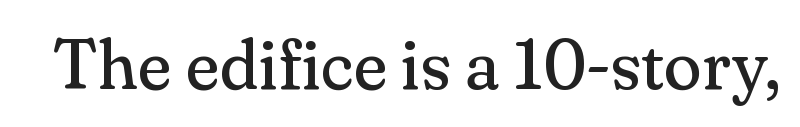
The lettering holds an erect, upright posture throughout. The string is rendered with underlining switched off. The letters advance in unequal steps, a hallmark of proportional type. Classification — serif.
